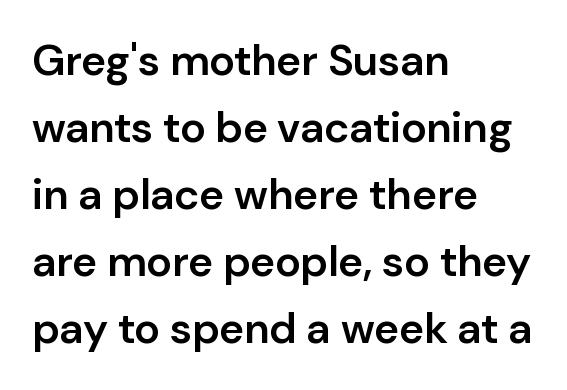
The image shows 43 px semibold sans-serif type, upright; set left-aligned, normal line spacing (1.56x), normal letter spacing, not underlined; low stroke contrast and a medium x-height.
